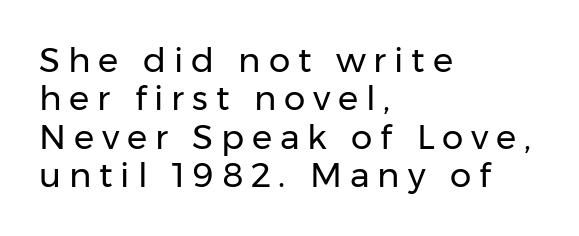
The image shows 34 px regular-weight sans-serif type, upright; set left-aligned, tight line spacing (1.13x), unusually wide letter spacing (+0.23 em), not underlined; low stroke contrast and a medium x-height.
